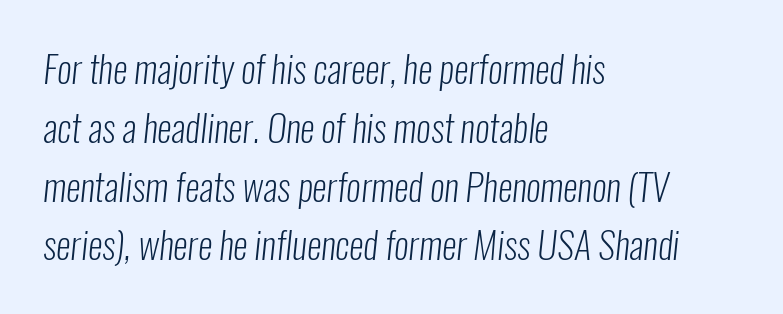
{"serif": "no", "bold": "no", "weight": "light", "width": "condensed", "stroke_contrast": "low", "x_height": "medium", "monospaced": "no", "underline": "no", "align": "left", "line_spacing": "normal", "line_spacing_ratio": 1.59, "letter_spacing": "normal", "letter_spacing_em": 0.0, "glyph_px": 37}
